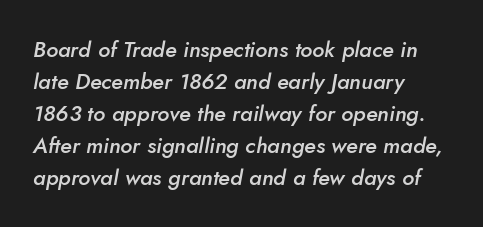
The typesetter chose a ragged-right arrangement here. Underline: absent. Rendered with sloped, italic letterforms. Students, this is semibold: more ink than regular, less than bold. Look at the tracking — it's just the regular setting, nothing added.
